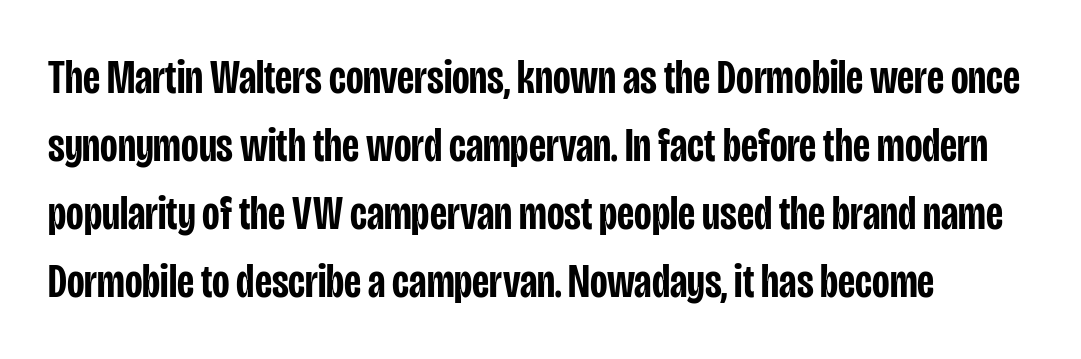
Q: Is the text bold? A: Semi-bold.
Q: Is the text italic (slanted)? A: No, it is upright.
Q: Is the typeface a serif or a sans-serif typeface? A: Sans-serif.
Q: Is the text underlined? A: No.
Q: How is the paragraph aligned? A: Left-aligned.
Q: Is the spacing between letters normal or unusually wide? A: Normal.
Q: Is the spacing between lines tight, normal or loose? A: Normal.
Q: Width (condensed, normal, or wide)? A: Condensed.
Q: Stroke contrast? A: Low.
Q: x-height? A: Large.
Q: Monospaced? A: No.
